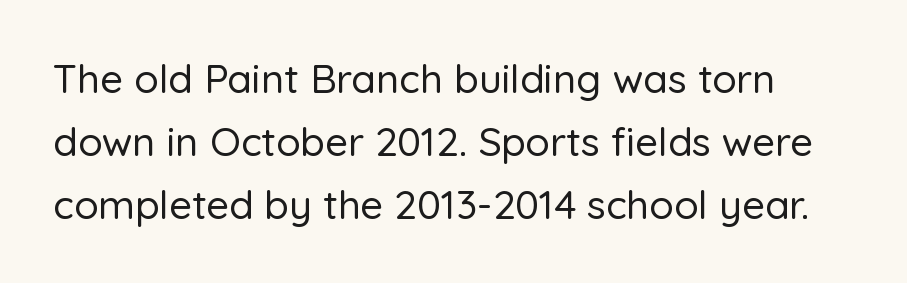
Q: Is the text italic (slanted)? A: No, it is upright.
Q: Is the typeface a serif or a sans-serif typeface? A: Sans-serif.
Q: Is the text underlined? A: No.
Q: Is the spacing between letters normal or unusually wide? A: Normal.
Q: Is the spacing between lines tight, normal or loose? A: Normal.
Q: Width (condensed, normal, or wide)? A: Normal.
Q: Stroke contrast? A: Low.
Q: x-height? A: Medium.
Q: Monospaced? A: No.
